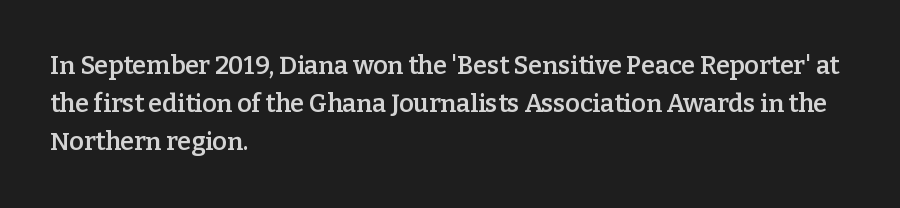
{"italic": "no", "bold": "semi", "underline": "no", "align": "left", "line_spacing": "normal", "line_spacing_ratio": 1.53, "letter_spacing": "normal", "letter_spacing_em": 0.0, "glyph_px": 25}
